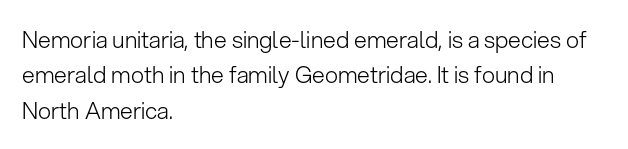
The image shows 23 px text type, upright; set left-aligned, normal line spacing (1.54x), normal letter spacing, not underlined.
